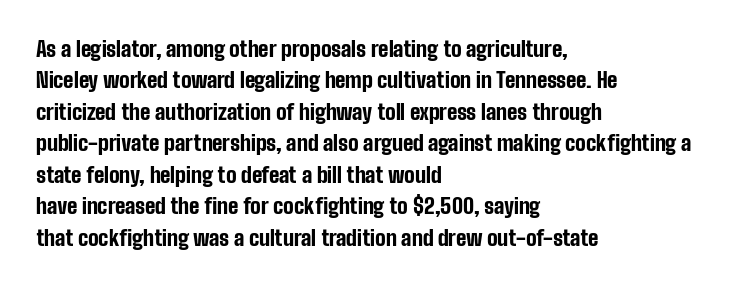
{"italic": "no", "bold": "yes", "underline": "no", "align": "left", "line_spacing": "normal", "line_spacing_ratio": 1.5, "letter_spacing": "normal", "letter_spacing_em": 0.0, "glyph_px": 21}
